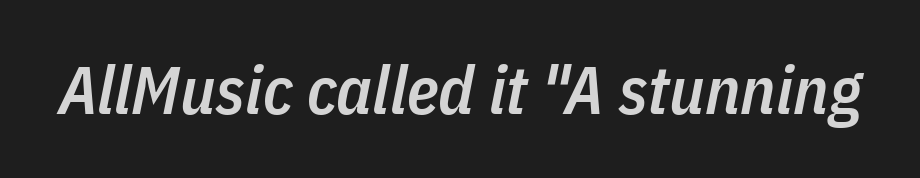
Q: Is the text bold? A: Semi-bold.
Q: Is the text italic (slanted)? A: Yes, it leans right by about 11 degrees.
Q: Is the text underlined? A: No.
Q: Is the spacing between letters normal or unusually wide? A: Normal.
Q: Width (condensed, normal, or wide)? A: Condensed.
Q: Stroke contrast? A: Low.
Q: x-height? A: Medium.
Q: Monospaced? A: No.
